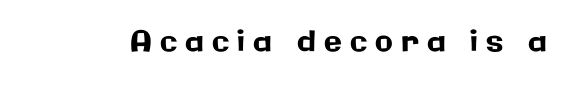
Q: Is the text italic (slanted)? A: No, it is upright.
Q: Is the typeface a serif or a sans-serif typeface? A: Sans-serif.
Q: Is the text underlined? A: No.
Q: Is the spacing between letters normal or unusually wide? A: Unusually wide.
Q: Width (condensed, normal, or wide)? A: Normal.
Q: Stroke contrast? A: Low.
Q: x-height? A: Medium.
Q: Monospaced? A: No.
